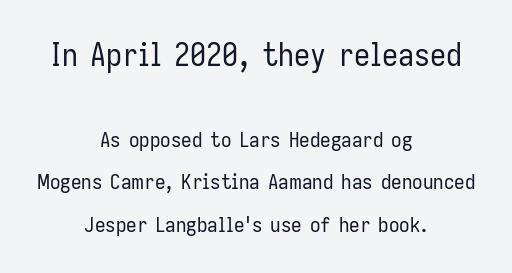
The image shows 32 px regular-weight, condensed sans-serif type, upright; set centered, loose line spacing (2.03x), normal letter spacing, not underlined; the first (top) block is 1.52x larger; low stroke contrast and a medium x-height.
